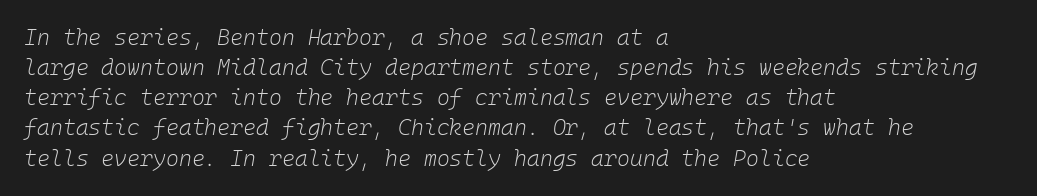
Q: Is the text bold? A: No.
Q: Is the text italic (slanted)? A: Yes, it leans right by about 10 degrees.
Q: Is the text underlined? A: No.
Q: How is the paragraph aligned? A: Left-aligned.
Q: Is the spacing between letters normal or unusually wide? A: Normal.
Q: Is the spacing between lines tight, normal or loose? A: Normal.
